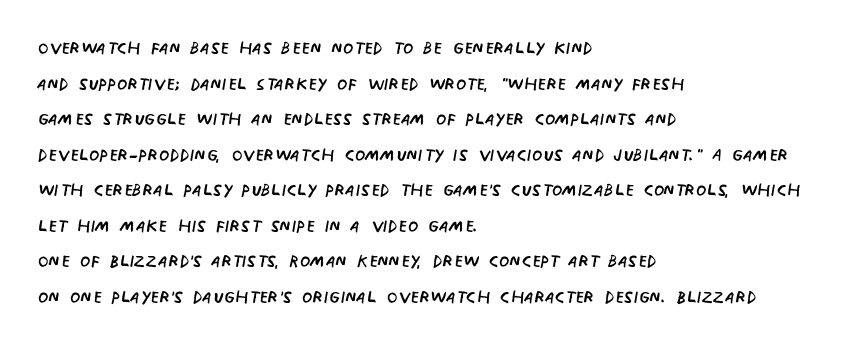
{"bold": "no", "underline": "no", "align": "left", "line_spacing": "normal", "line_spacing_ratio": 1.48, "letter_spacing": "normal", "letter_spacing_em": 0.0, "glyph_px": 24}
